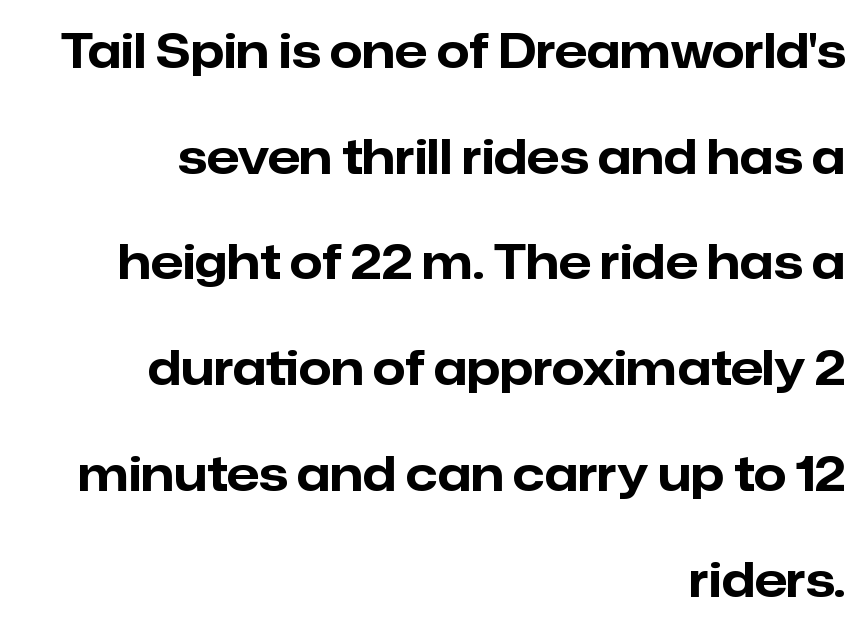
{"serif": "no", "italic": "no", "bold": "yes", "weight": "bold", "width": "normal", "stroke_contrast": "low", "x_height": "medium", "monospaced": "no", "underline": "no", "align": "right", "line_spacing": "loose", "line_spacing_ratio": 2.25, "letter_spacing": "normal", "letter_spacing_em": 0.0, "glyph_px": 47}
